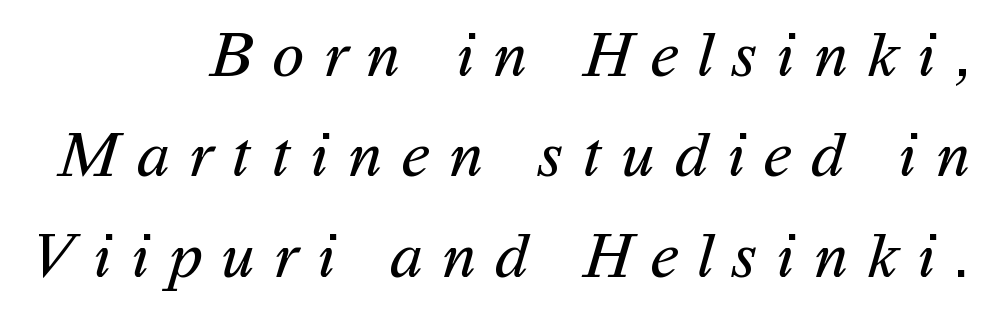
Look at the tracking — it's clearly loosened, letters drifting apart. Any mark beneath the type? The region is blank. Observe the absence of serifs on each vertical stroke in this sample. Ink coverage per letter is moderate at most.
